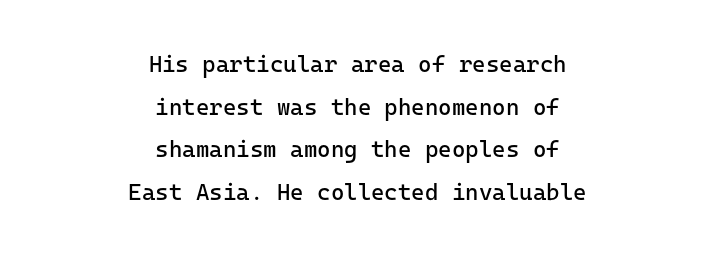
Q: Is the text bold? A: No.
Q: Is the text italic (slanted)? A: No, it is upright.
Q: Is the text underlined? A: No.
Q: How is the paragraph aligned? A: Centered.
Q: Is the spacing between letters normal or unusually wide? A: Normal.
